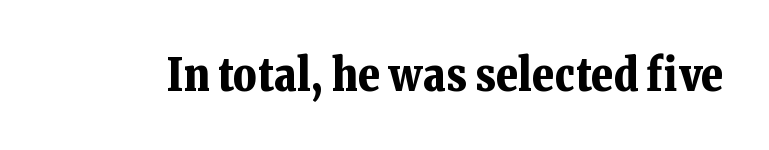
{"serif": "yes", "italic": "no", "bold": "yes", "weight": "bold", "width": "normal", "stroke_contrast": "low", "x_height": "medium", "monospaced": "no", "underline": "no", "letter_spacing": "normal", "letter_spacing_em": 0.0, "glyph_px": 45}
